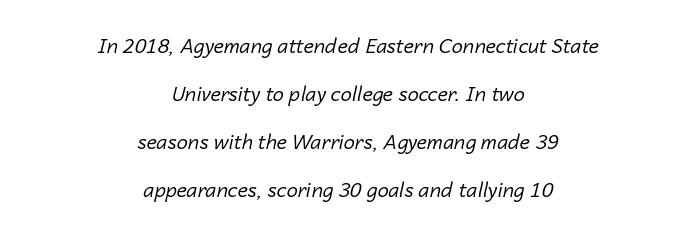
These lines are centered, leaving both edges ragged. There's an unmistakable incline to the writing here. No letter is thick-stroked: the sample isn't bold. Summary of vertical rhythm: relaxed, with wide interline spacing.
